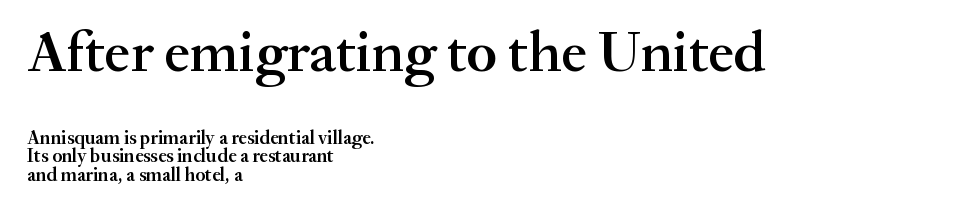
A somewhat darkened texture: the type is semibold rather than bold. The upper block of text is set noticeably larger than the block beneath it. The specimen reads as upright at a glance. Descenders hang freely into open space. Honestly, the letter spacing is just normal — you wouldn't notice it. If you measured baseline to baseline, you'd find a short distance.
